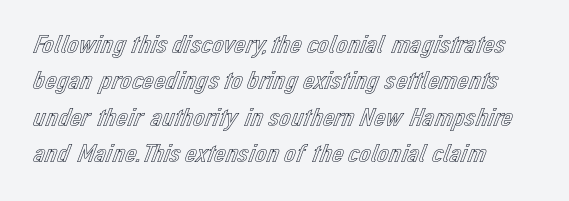
The block of text has a typical density, with ordinary space between rows. Letters rest on an invisible, unmarked baseline. Glyph-to-glyph distance matches everyday printed text.
